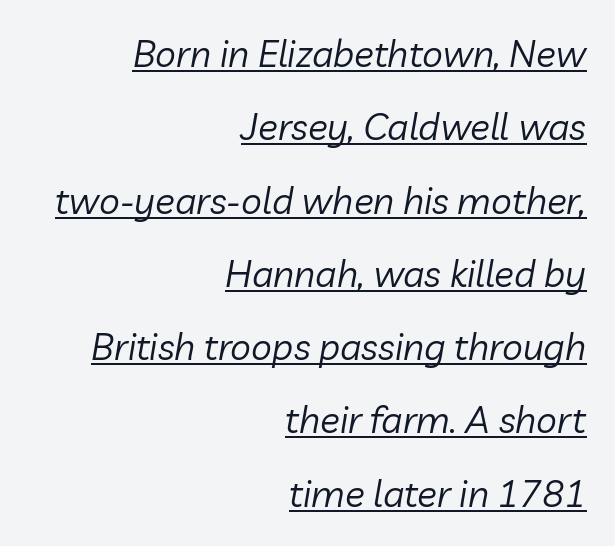
{"italic": "yes", "lean": "right", "slant_degrees": 10, "bold": "no", "weight": "regular", "width": "normal", "stroke_contrast": "low", "x_height": "medium", "monospaced": "no", "underline": "yes", "align": "right", "line_spacing": "loose", "line_spacing_ratio": 1.98, "letter_spacing": "normal", "letter_spacing_em": 0.0, "glyph_px": 37}
